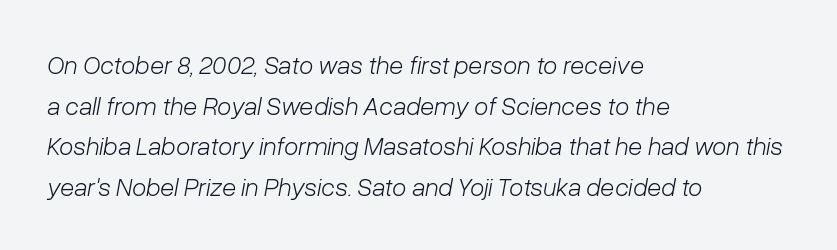
Q: Is the text bold? A: No.
Q: Is the text italic (slanted)? A: Yes, it leans right by about 10 degrees.
Q: Is the text underlined? A: No.
Q: How is the paragraph aligned? A: Left-aligned.
Q: Is the spacing between letters normal or unusually wide? A: Normal.
Q: Is the spacing between lines tight, normal or loose? A: Normal.
